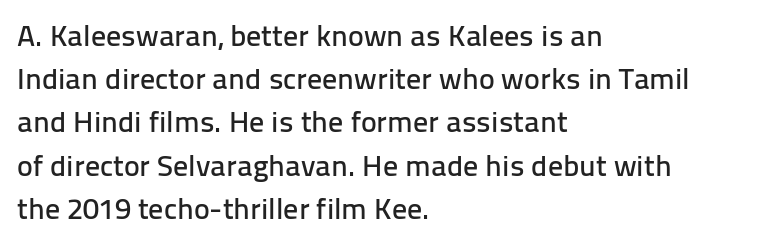
Q: Is the text italic (slanted)? A: No, it is upright.
Q: Is the typeface a serif or a sans-serif typeface? A: Sans-serif.
Q: Is the text underlined? A: No.
Q: How is the paragraph aligned? A: Left-aligned.
Q: Is the spacing between letters normal or unusually wide? A: Normal.
Q: Is the spacing between lines tight, normal or loose? A: Normal.
Q: Width (condensed, normal, or wide)? A: Normal.
Q: Stroke contrast? A: Low.
Q: x-height? A: Medium.
Q: Monospaced? A: No.
